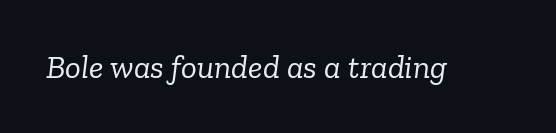
Q: Is the text bold? A: No.
Q: Is the text italic (slanted)? A: Yes, it leans right by about 6 degrees.
Q: Is the typeface a serif or a sans-serif typeface? A: Serif.
Q: Is the text underlined? A: No.
Q: Is the spacing between letters normal or unusually wide? A: Normal.
Q: Width (condensed, normal, or wide)? A: Normal.
Q: Stroke contrast? A: Low.
Q: x-height? A: Medium.
Q: Monospaced? A: No.
